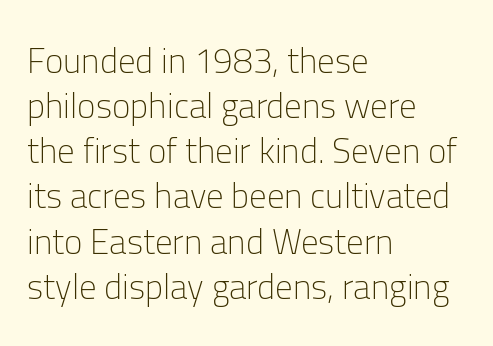
The passage shown is not underscored anywhere. Students, observe: this is what conventionally led text looks like. Each letter keeps its own natural width here, so spacing adapts to shape. Are there feet on the stems? There aren't — it's a sans. These glyphs show unthickened strokes, regular width or finer. How are the letters spaced? Ordinarily, with no added tracking.
